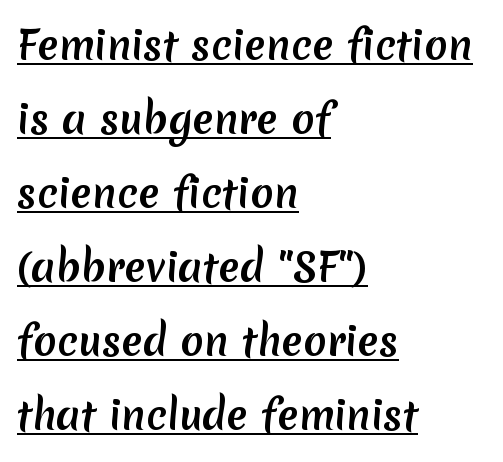
Q: Is the typeface a serif or a sans-serif typeface? A: Sans-serif.
Q: Is the text underlined? A: Yes.
Q: How is the paragraph aligned? A: Left-aligned.
Q: Is the spacing between letters normal or unusually wide? A: Normal.
Q: Is the spacing between lines tight, normal or loose? A: Loose.
Q: Width (condensed, normal, or wide)? A: Normal.
Q: Stroke contrast? A: Medium.
Q: x-height? A: Medium.
Q: Monospaced? A: No.
